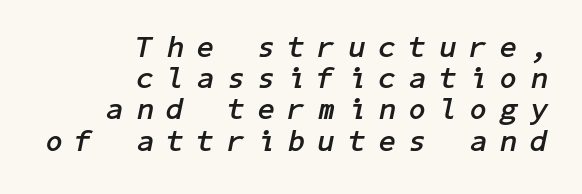
The image shows 30 px semibold type, italic (leaning right); set right-aligned, tight line spacing (1.04x), unusually wide letter spacing (+0.46 em), not underlined; low stroke contrast and a medium x-height.
